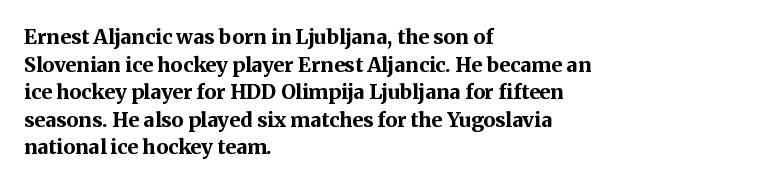
{"italic": "no", "bold": "yes", "underline": "no", "align": "left", "line_spacing": "normal", "line_spacing_ratio": 1.38, "letter_spacing": "normal", "letter_spacing_em": 0.0, "glyph_px": 20}
